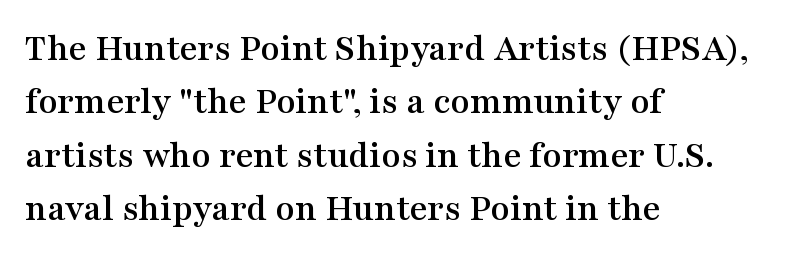
Q: Is the text italic (slanted)? A: No, it is upright.
Q: Is the typeface a serif or a sans-serif typeface? A: Serif.
Q: Is the text underlined? A: No.
Q: How is the paragraph aligned? A: Left-aligned.
Q: Is the spacing between letters normal or unusually wide? A: Normal.
Q: Is the spacing between lines tight, normal or loose? A: Normal.
Q: Width (condensed, normal, or wide)? A: Wide.
Q: Stroke contrast? A: Medium.
Q: x-height? A: Medium.
Q: Monospaced? A: No.
